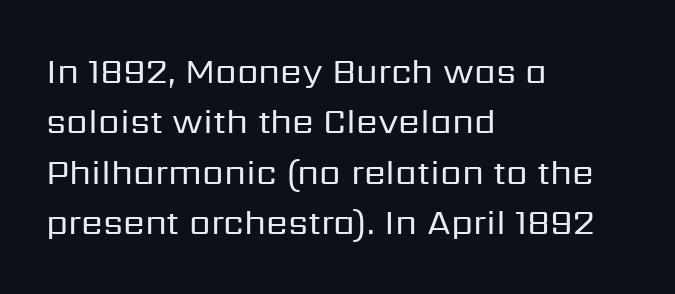
{"serif": "no", "italic": "no", "bold": "no", "weight": "regular", "width": "normal", "stroke_contrast": "low", "x_height": "medium", "monospaced": "no", "underline": "no", "align": "left", "line_spacing": "normal", "line_spacing_ratio": 1.44, "letter_spacing": "normal", "letter_spacing_em": 0.0, "glyph_px": 35}
